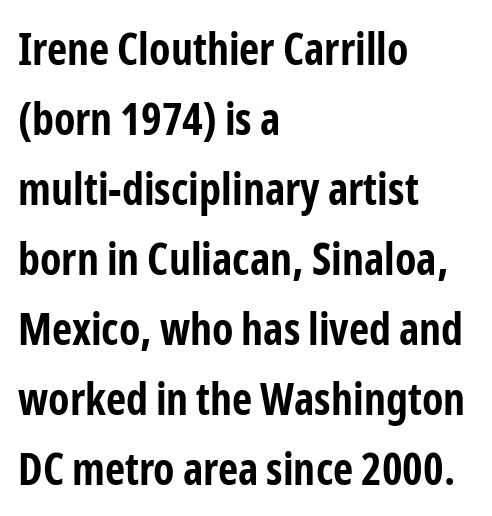
Decoration check: the copy has no underline. Baseline-to-baseline distance is the conventional proportion of letter height. You'd pick this weight for a headline — it's a proper bold. This rendering leaves character spacing at its baseline value.
